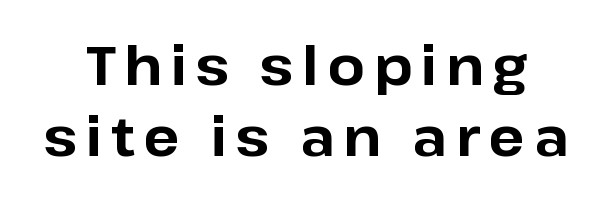
The image shows 54 px bold sans-serif type, upright; set normal line spacing (1.32x), not underlined; low stroke contrast and a medium x-height.
